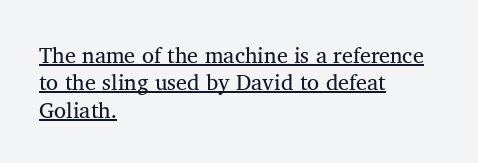
The image shows 22 px text type, upright; set left-aligned, normal line spacing (1.25x), normal letter spacing, underlined.
